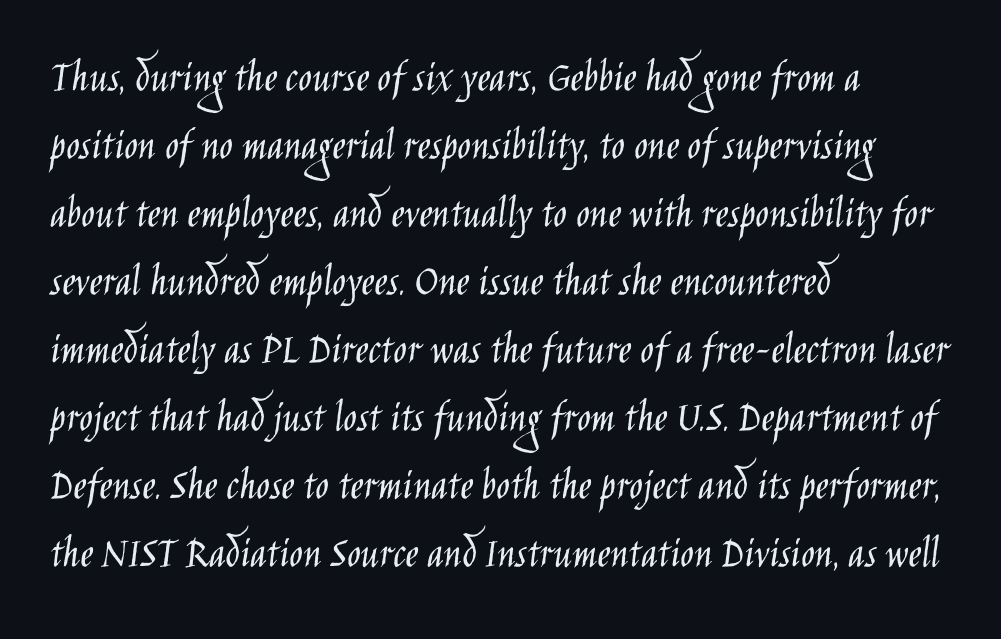
Character widths vary here, with narrow letters taking less room than wide ones. On a weight scale, this lands at 450 or below. Nobody touched the tracking dial on this one. The glyphs in this specimen are sans serif.
